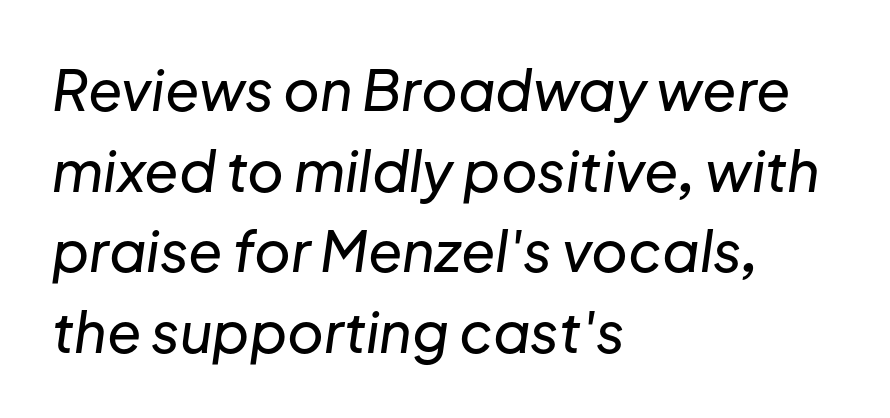
The image shows 56 px text type, italic (leaning right); set left-aligned, normal line spacing (1.44x), normal letter spacing, not underlined; low stroke contrast and a medium x-height.
